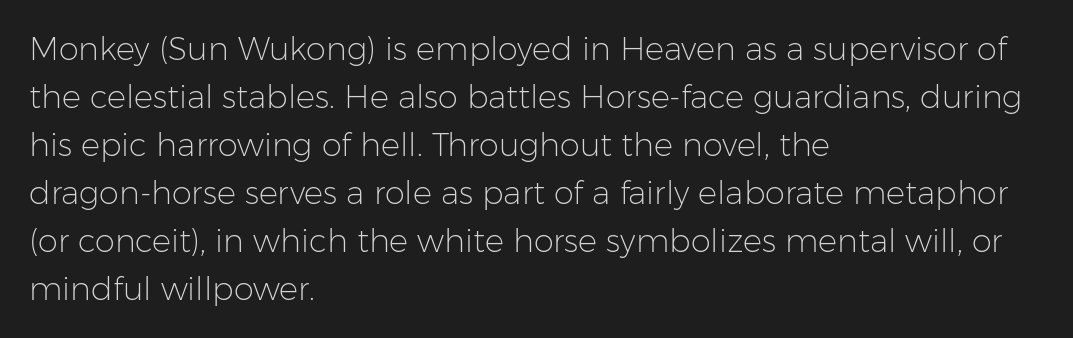
Style check: upright. Tracking here is standard; glyphs follow each other at the usual distance. Summary of weight: not heavy and not bold. Descenders are the only things crossing below the line.
